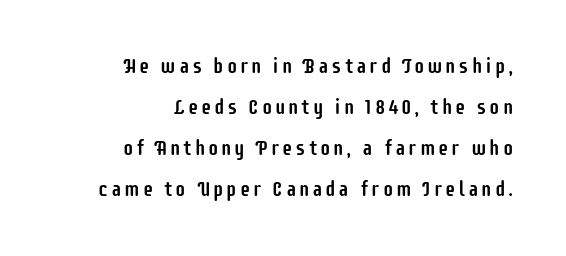
Q: Is the text italic (slanted)? A: No, it is upright.
Q: Is the text underlined? A: No.
Q: How is the paragraph aligned? A: Right-aligned.
Q: Is the spacing between lines tight, normal or loose? A: Loose.
